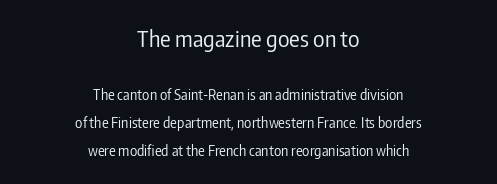
{"italic": "no", "bold": "no", "underline": "no", "align": "center", "line_spacing": "loose", "line_spacing_ratio": 1.98, "letter_spacing": "normal", "letter_spacing_em": 0.0, "larger_block": "first", "size_ratio": 1.57, "glyph_px": 22}
